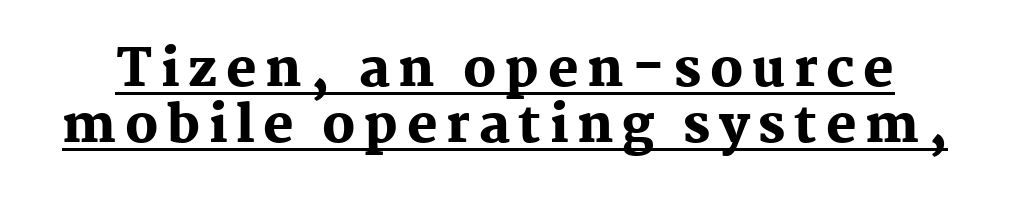
The image shows 51 px heavy serif type, upright; set tight line spacing (1.09x), underlined; medium stroke contrast and a medium x-height.
